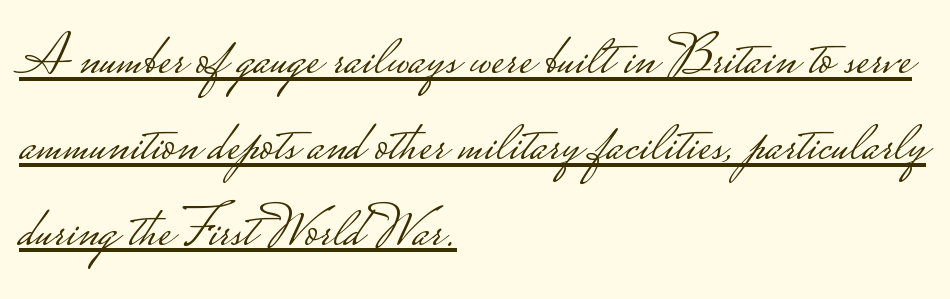
The image shows 58 px light, wide sans-serif type; set left-aligned, normal line spacing (1.48x), normal letter spacing, underlined; low stroke contrast.
